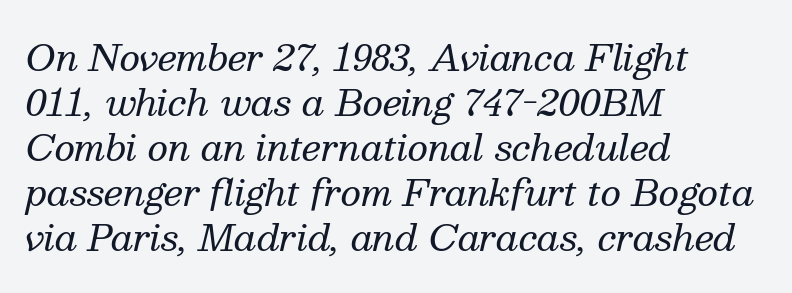
The image shows 36 px regular-weight serif type, italic (leaning right); set left-aligned, normal line spacing (1.25x), normal letter spacing, not underlined; medium stroke contrast and a medium x-height.
